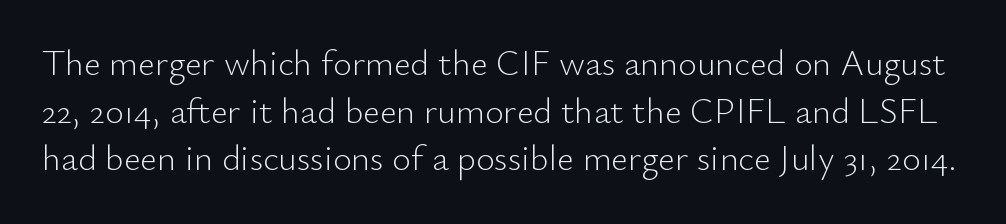
{"serif": "no", "italic": "no", "bold": "no", "weight": "light", "width": "normal", "stroke_contrast": "low", "x_height": "small", "monospaced": "no", "underline": "no", "line_spacing": "normal", "line_spacing_ratio": 1.32, "letter_spacing": "normal", "letter_spacing_em": 0.0, "glyph_px": 36}
